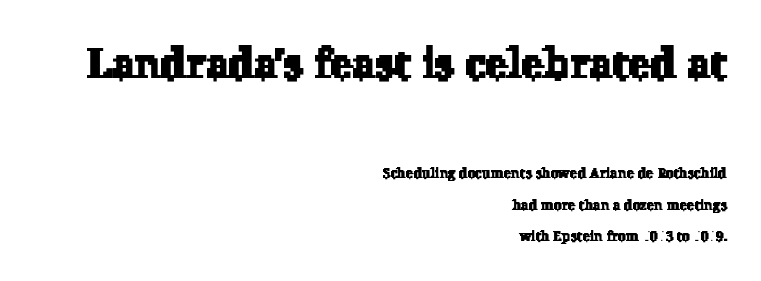
{"serif": "yes", "width": "normal", "stroke_contrast": "low", "x_height": "medium", "monospaced": "no", "underline": "no", "align": "right", "line_spacing": "loose", "line_spacing_ratio": 2.27, "letter_spacing": "normal", "letter_spacing_em": 0.0, "larger_block": "first", "size_ratio": 3.0, "glyph_px": 42}
